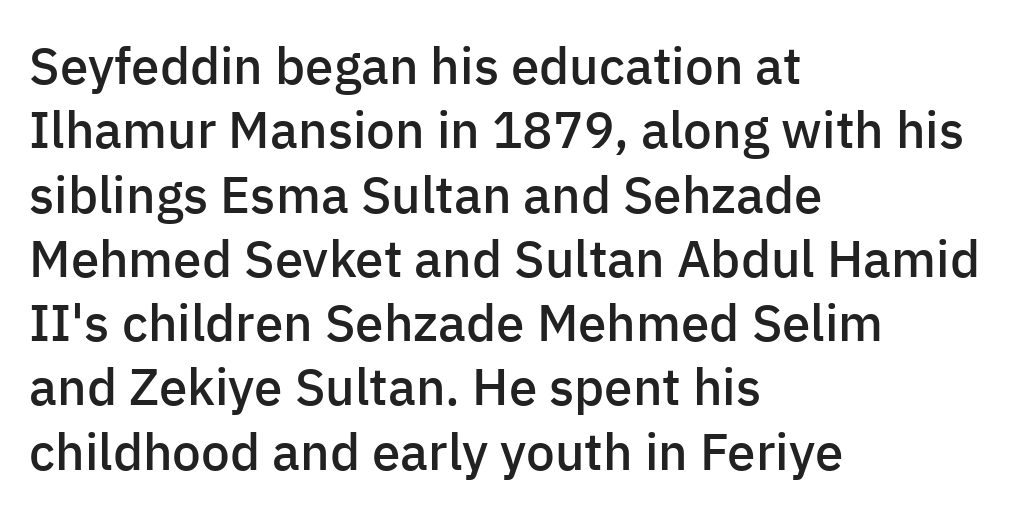
Letters rest on an invisible, unmarked baseline. The rows are spaced the way most documents space them. The axis of the letterforms is exactly vertical. Stroke terminals: plain, sans-serif.
